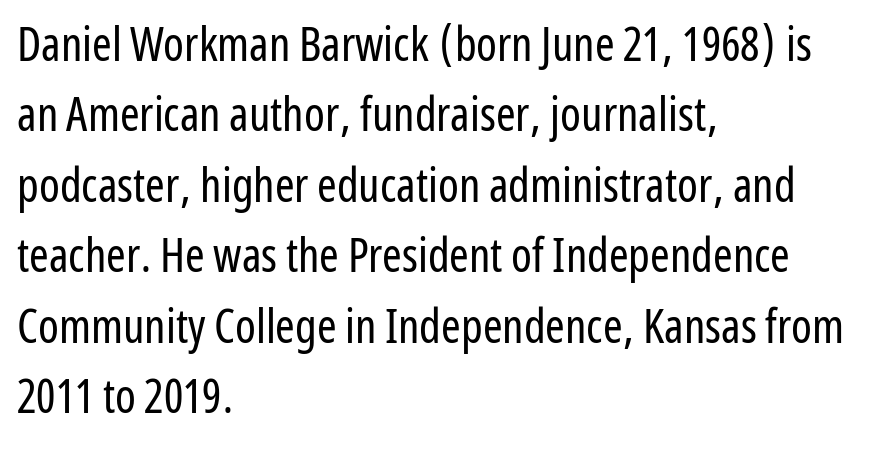
Q: Is the text bold? A: No.
Q: Is the text italic (slanted)? A: No, it is upright.
Q: Is the typeface a serif or a sans-serif typeface? A: Sans-serif.
Q: Is the text underlined? A: No.
Q: How is the paragraph aligned? A: Left-aligned.
Q: Is the spacing between letters normal or unusually wide? A: Normal.
Q: Is the spacing between lines tight, normal or loose? A: Normal.
Q: Width (condensed, normal, or wide)? A: Condensed.
Q: Stroke contrast? A: Low.
Q: x-height? A: Medium.
Q: Monospaced? A: No.
